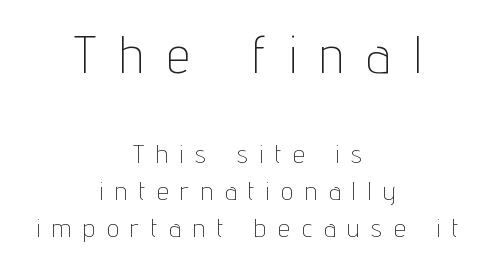
Q: Is the text bold? A: No.
Q: Is the text italic (slanted)? A: No, it is upright.
Q: Is the typeface a serif or a sans-serif typeface? A: Sans-serif.
Q: Is the text underlined? A: No.
Q: How is the paragraph aligned? A: Centered.
Q: Is the spacing between letters normal or unusually wide? A: Unusually wide.
Q: Is the spacing between lines tight, normal or loose? A: Normal.
Q: Which block of text is set in a larger size, the first (top) or the second (bottom)? A: The first (top) one.
Q: Width (condensed, normal, or wide)? A: Condensed.
Q: Stroke contrast? A: Low.
Q: x-height? A: Medium.
Q: Monospaced? A: No.
